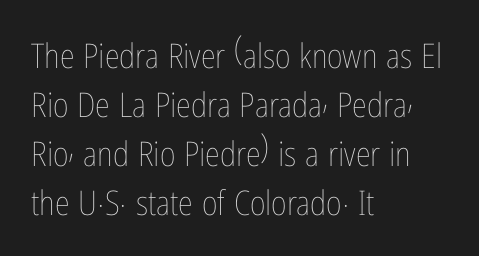
Q: Is the text bold? A: No.
Q: Is the text italic (slanted)? A: No, it is upright.
Q: Is the text underlined? A: No.
Q: How is the paragraph aligned? A: Left-aligned.
Q: Is the spacing between letters normal or unusually wide? A: Normal.
Q: Is the spacing between lines tight, normal or loose? A: Normal.
Q: Width (condensed, normal, or wide)? A: Condensed.
Q: Stroke contrast? A: Low.
Q: x-height? A: Medium.
Q: Monospaced? A: No.
